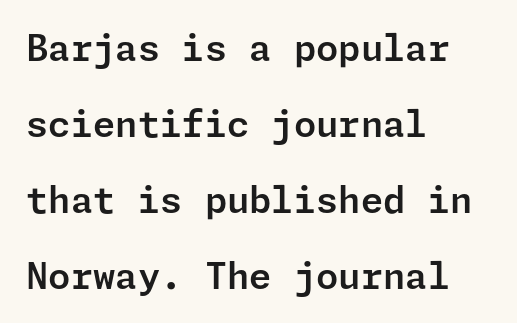
Q: Is the text italic (slanted)? A: No, it is upright.
Q: Is the typeface a serif or a sans-serif typeface? A: Sans-serif.
Q: Is the text underlined? A: No.
Q: How is the paragraph aligned? A: Left-aligned.
Q: Is the spacing between letters normal or unusually wide? A: Normal.
Q: Is the spacing between lines tight, normal or loose? A: Loose.
Q: Width (condensed, normal, or wide)? A: Normal.
Q: Stroke contrast? A: Low.
Q: x-height? A: Medium.
